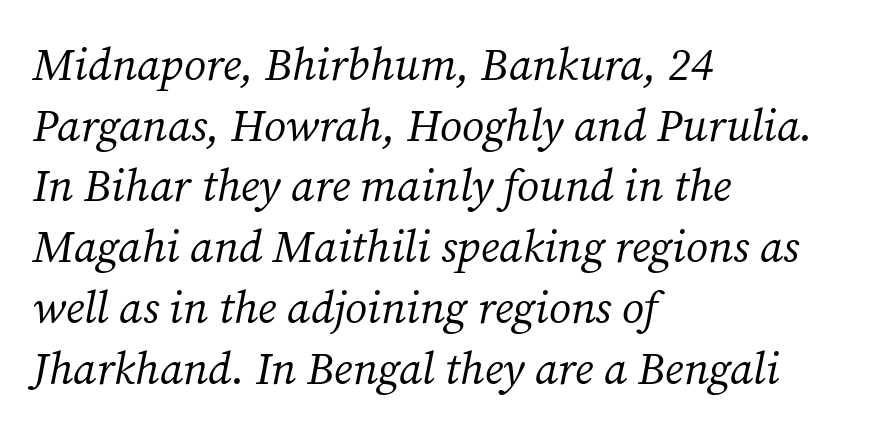
The rendering shows small feet on the letterforms — a serif design. Slanted lettering throughout. Words float on clear page, feet unadorned. Students, note that the glyphs here touch the page at normal intervals. These glyphs show unthickened strokes, regular width or finer. Note the varied advance widths — an 'i' is clearly narrower than an 'm'.
